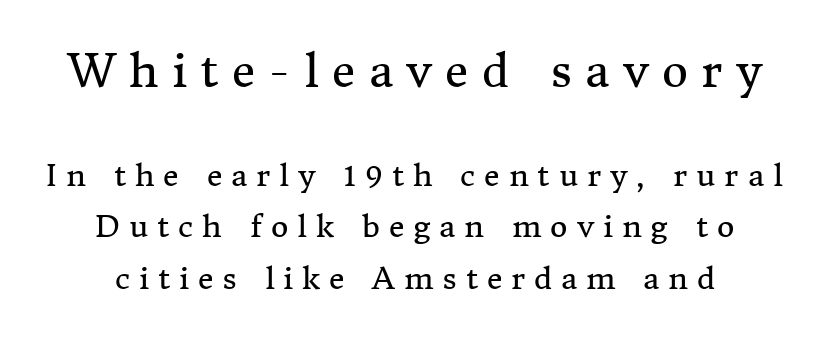
The image shows 45 px regular-weight serif type, upright; set line spacing 1.71x, unusually wide letter spacing (+0.3 em), not underlined; the first (top) block is 1.5x larger; medium stroke contrast and a medium x-height.
